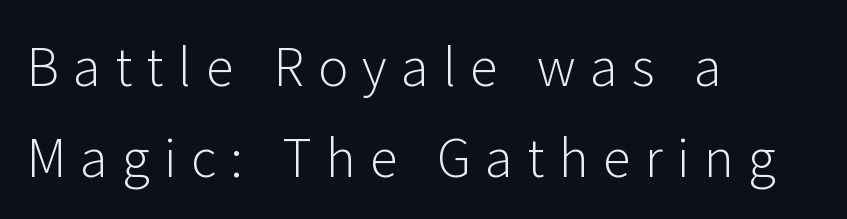
Reading down the block, your eye returns to a fixed left position each line. The font family rendered here belongs to the sans-serif group. Is this a fixed-width face? No — the glyphs have proportional, varying widths. The tracking jumps out immediately: characters are airy and widely separated. Clear beneath every line of the passage. Stem width sits at or under what a default text font uses.
